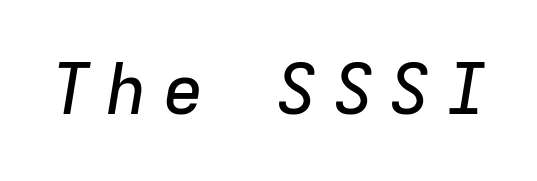
Q: Is the text italic (slanted)? A: Yes, it leans right by about 9 degrees.
Q: Is the text underlined? A: No.
Q: Is the spacing between letters normal or unusually wide? A: Unusually wide.
Q: Width (condensed, normal, or wide)? A: Normal.
Q: Stroke contrast? A: Low.
Q: x-height? A: Medium.
Q: Monospaced? A: Yes.
